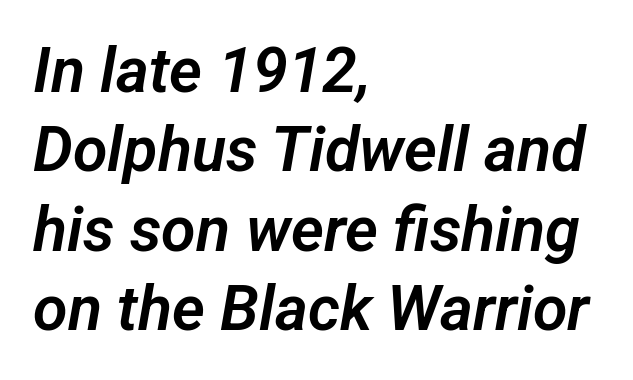
Each letter's strokes conclude bluntly, with no projecting serifs. Varying glyph widths throughout — classic text-font behaviour. Words appear dense and cohesive because spacing is normal. In terms of leading, this rendering sits right in the middle. The ragged edge is on the right, which tells us the setting is flush left.
